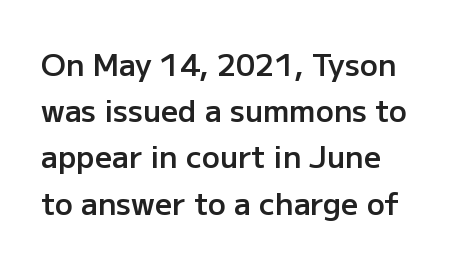
Q: Is the text bold? A: Semi-bold.
Q: Is the text italic (slanted)? A: No, it is upright.
Q: Is the typeface a serif or a sans-serif typeface? A: Sans-serif.
Q: Is the text underlined? A: No.
Q: Is the spacing between letters normal or unusually wide? A: Normal.
Q: Is the spacing between lines tight, normal or loose? A: Normal.
Q: Width (condensed, normal, or wide)? A: Normal.
Q: Stroke contrast? A: Low.
Q: x-height? A: Medium.
Q: Monospaced? A: No.
